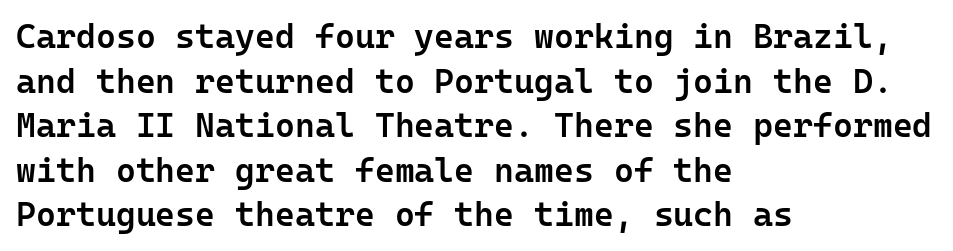
Q: Is the text bold? A: Semi-bold.
Q: Is the text italic (slanted)? A: No, it is upright.
Q: Is the typeface a serif or a sans-serif typeface? A: Sans-serif.
Q: Is the text underlined? A: No.
Q: How is the paragraph aligned? A: Left-aligned.
Q: Is the spacing between letters normal or unusually wide? A: Normal.
Q: Is the spacing between lines tight, normal or loose? A: Normal.
Q: Width (condensed, normal, or wide)? A: Normal.
Q: Stroke contrast? A: Low.
Q: x-height? A: Medium.
Q: Monospaced? A: Yes.
